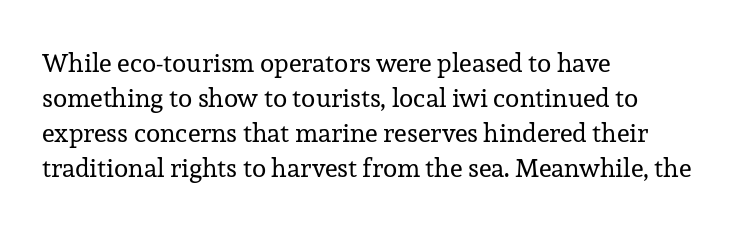
{"italic": "no", "bold": "no", "underline": "no", "align": "left", "line_spacing": "normal", "line_spacing_ratio": 1.34, "letter_spacing": "normal", "letter_spacing_em": 0.0, "glyph_px": 26}
